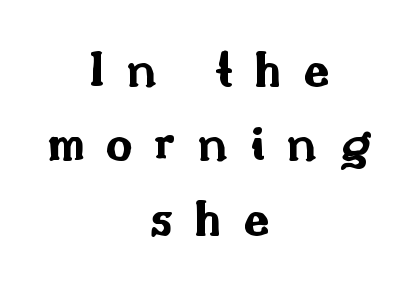
Typesetter's note: full bold, strokes at maximum text heaviness. Looks like regular typesetting: each glyph gets only the width it needs. Nothing sits at the stroke ends, so this counts as sans-serif. Tall strokes in this sample are plumb rather than angled.
